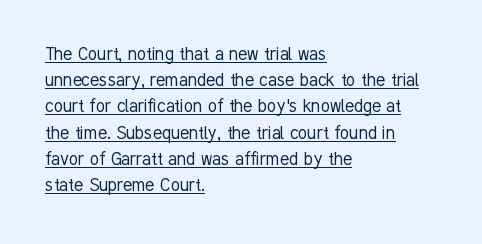
These lines are set flush left with a ragged right edge. Check the space under the baseline: a stroke is drawn there. The typography opts for an upright posture over an oblique one. Unbolded letterforms with no extra heft. In terms of letterspacing, this is plain default setting.
